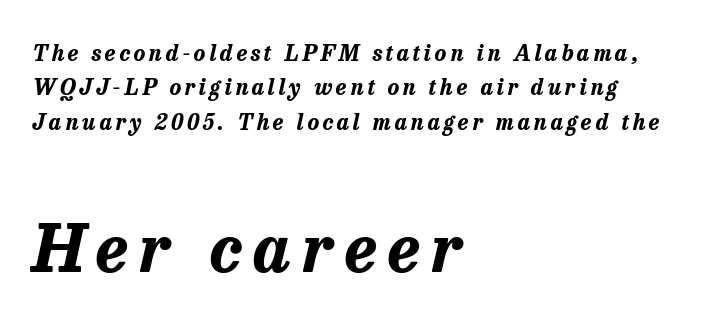
Q: Is the text bold? A: Yes.
Q: Is the text italic (slanted)? A: Yes, it leans right by about 13 degrees.
Q: Is the text underlined? A: No.
Q: How is the paragraph aligned? A: Left-aligned.
Q: Is the spacing between lines tight, normal or loose? A: Normal.
Q: Which block of text is set in a larger size, the first (top) or the second (bottom)? A: The second (bottom) one.
Q: Width (condensed, normal, or wide)? A: Normal.
Q: Stroke contrast? A: Low.
Q: x-height? A: Medium.
Q: Monospaced? A: No.
